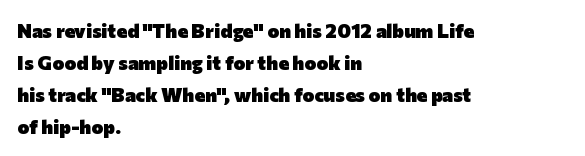
The passage shown is emphatically bold. Clear beneath every line of the passage. Characters remain perfectly vertical along every line. These lines sit exactly where default settings would place them. The horizontal fit of the characters is conventional and even. Each line starts at the same left margin while the right side varies.
